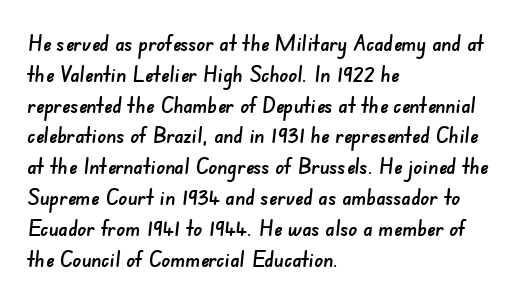
Q: Is the text underlined? A: No.
Q: How is the paragraph aligned? A: Left-aligned.
Q: Is the spacing between letters normal or unusually wide? A: Normal.
Q: Is the spacing between lines tight, normal or loose? A: Normal.
